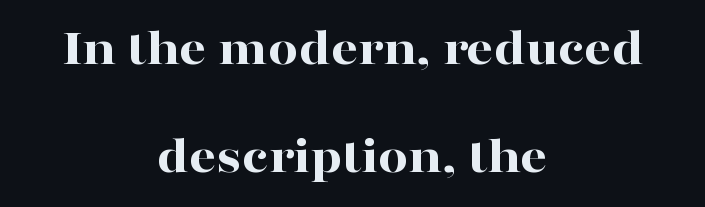
The image shows 53 px bold, wide serif type, upright; set centered, loose line spacing (2.04x), normal letter spacing, not underlined; high stroke contrast and a medium x-height.
